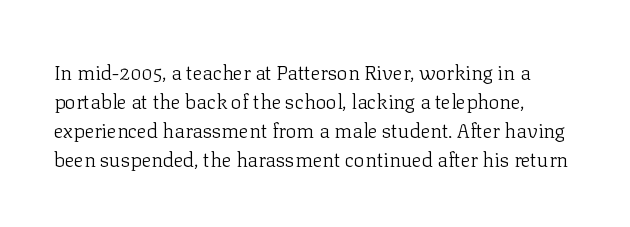
Bare-footed words on every line. Ink coverage per letter is moderate at most. A typesetter would call this zero additional tracking. Compared with typical paragraphs, the rows here are spaced about the same. The lettering stays uniformly vertical, giving the passage a roman look.
